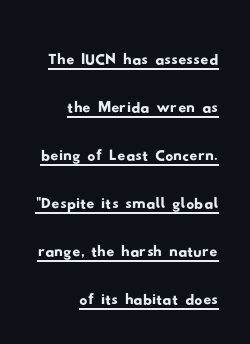
Q: Is the typeface a serif or a sans-serif typeface? A: Sans-serif.
Q: Is the text underlined? A: Yes.
Q: How is the paragraph aligned? A: Right-aligned.
Q: Is the spacing between letters normal or unusually wide? A: Normal.
Q: Width (condensed, normal, or wide)? A: Wide.
Q: Stroke contrast? A: Low.
Q: x-height? A: Small.
Q: Monospaced? A: No.
